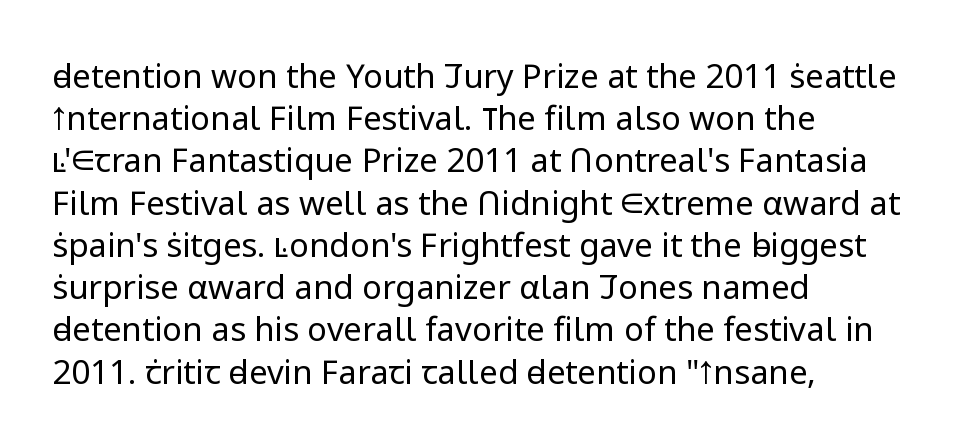
Descender tails drop into unmarked territory. You can tell from the bare stems that sans-serif type was used. Note the varied advance widths — an 'i' is clearly narrower than an 'm'. The letters look calm and open, with moderate or lighter stems. Quick note: not italic, upright. The letters sit at their default tracking, neither squeezed nor spread.
